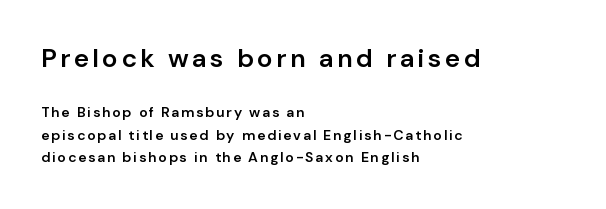
The image shows 26 px text type, upright; set left-aligned, normal line spacing (1.6x), not underlined; the first (top) block is 1.86x larger.
